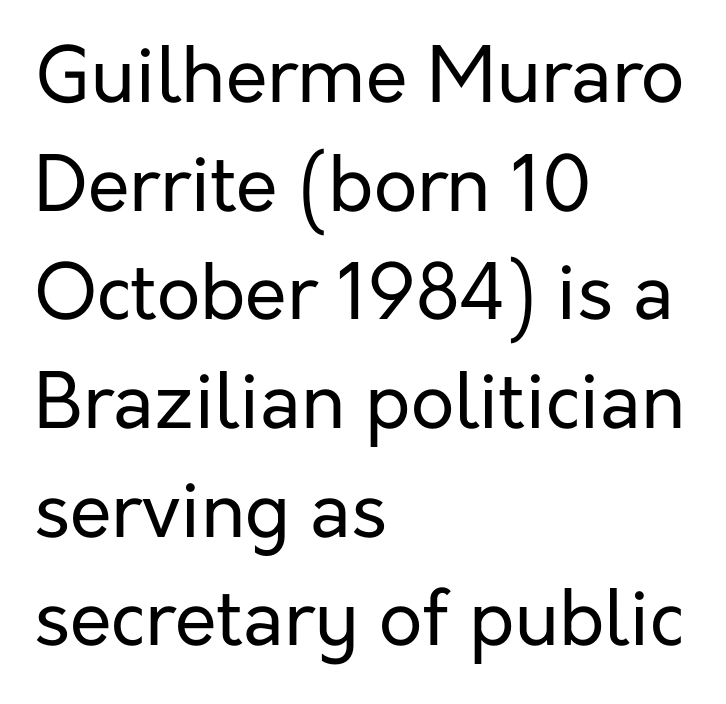
The letters advance in unequal steps, a hallmark of proportional type. Leading matches the norm, producing a regular column. The string is rendered with underlining switched off. Check where the strokes stop: nothing finishes them off — pure sans. Which margin do the lines hug? The left one — the right edge is uneven. Unlike italic type, these characters show no tilt at all.
